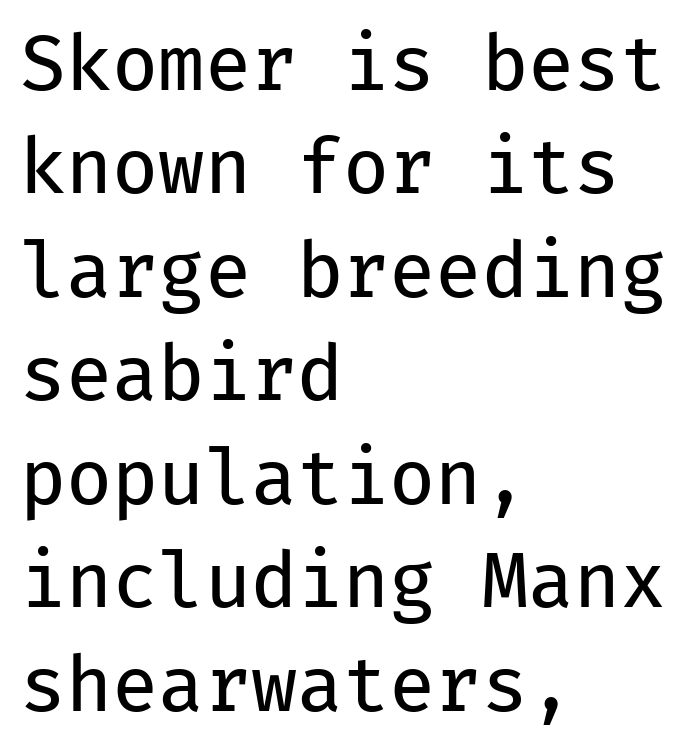
{"serif": "no", "italic": "no", "bold": "no", "weight": "regular", "width": "normal", "stroke_contrast": "low", "x_height": "medium", "monospaced": "yes", "underline": "no", "align": "left", "line_spacing": "normal", "line_spacing_ratio": 1.38, "letter_spacing": "normal", "letter_spacing_em": 0.0, "glyph_px": 75}
